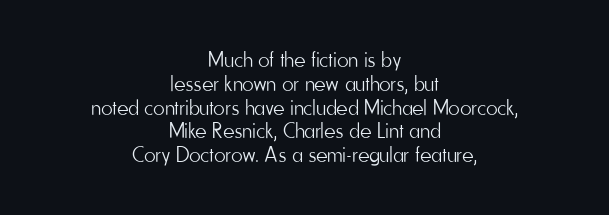
The image shows 22 px text type, upright; set centered, tight line spacing (1.08x), normal letter spacing, not underlined.
